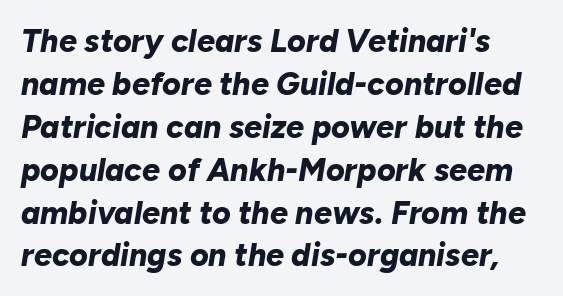
The image shows 32 px bold type, italic (leaning right); set normal line spacing (1.34x), normal letter spacing, not underlined; low stroke contrast and a medium x-height.
